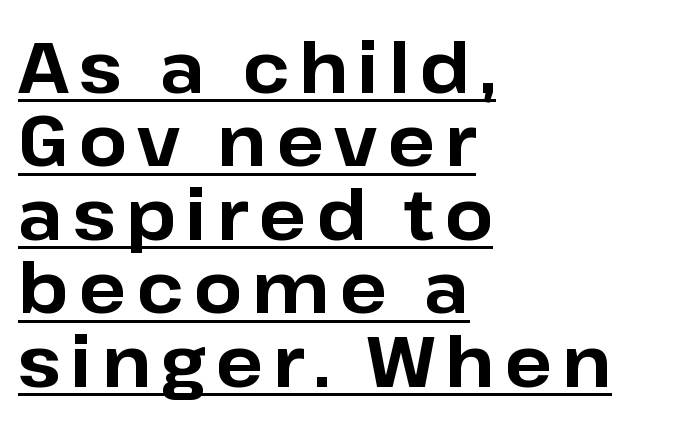
Here the designer chose a conventional face with non-uniform glyph widths. Ascenders rise straight up at ninety degrees. Unlike a traditional serif, this face leaves its strokes unadorned. A typographer would call this underscored text.
